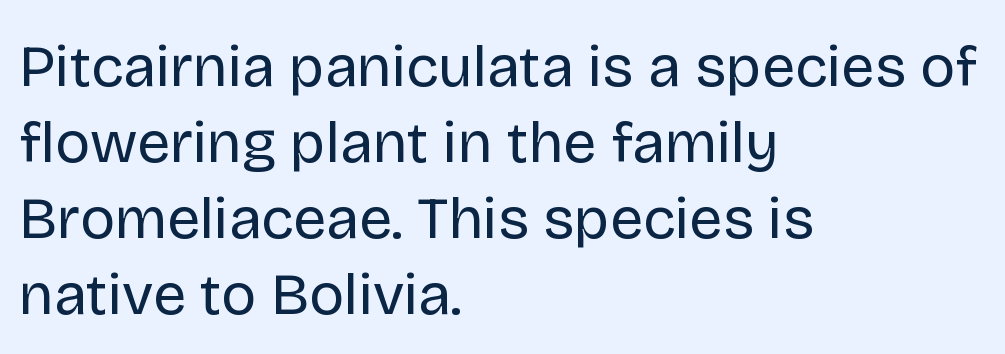
This block has exactly the height ordinary leading produces. The passage shown is typed in a proportional face where columns would drift. Grotesque or geometric, the face here clearly has no serifs. The font's upright variant was chosen for this text. There is no visible air inserted between adjacent glyphs. Each row of text sits above clean, open space.
